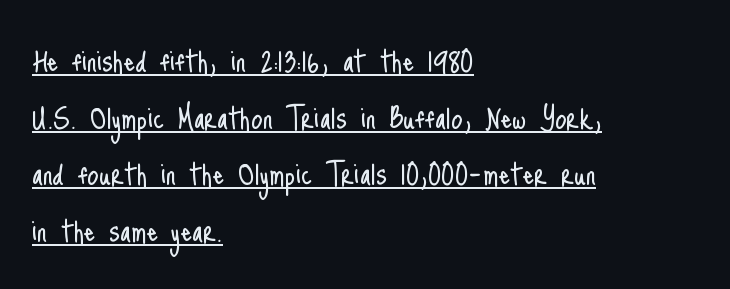
Q: Is the text bold? A: No.
Q: Is the text italic (slanted)? A: No, it is upright.
Q: Is the typeface a serif or a sans-serif typeface? A: Sans-serif.
Q: Is the text underlined? A: Yes.
Q: How is the paragraph aligned? A: Left-aligned.
Q: Is the spacing between letters normal or unusually wide? A: Normal.
Q: Is the spacing between lines tight, normal or loose? A: Normal.
Q: Width (condensed, normal, or wide)? A: Condensed.
Q: Stroke contrast? A: Low.
Q: x-height? A: Small.
Q: Monospaced? A: No.
